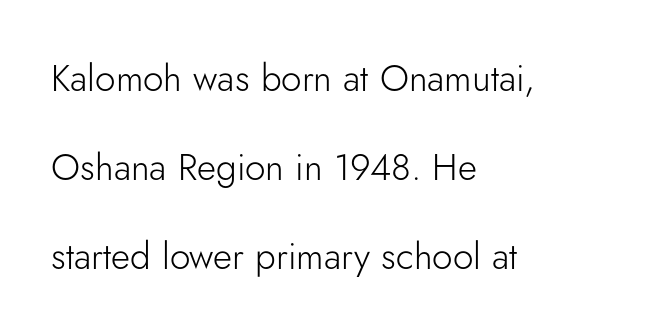
{"serif": "no", "italic": "no", "bold": "no", "weight": "light", "width": "normal", "stroke_contrast": "low", "x_height": "small", "monospaced": "no", "underline": "no", "align": "left", "line_spacing": "loose", "line_spacing_ratio": 2.4, "letter_spacing": "normal", "letter_spacing_em": 0.0, "glyph_px": 37}
